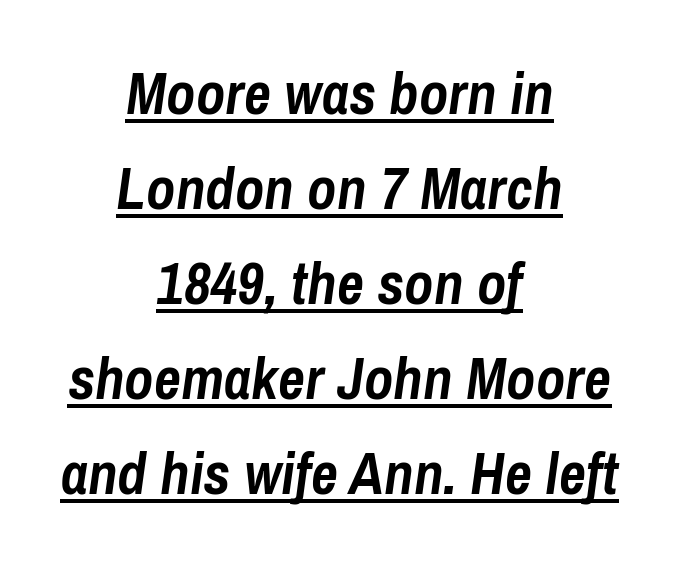
{"italic": "yes", "lean": "right", "slant_degrees": 8, "bold": "yes", "weight": "semibold", "width": "condensed", "stroke_contrast": "low", "x_height": "medium", "monospaced": "no", "underline": "yes", "align": "center", "line_spacing": "normal", "line_spacing_ratio": 1.61, "letter_spacing": "normal", "letter_spacing_em": 0.0, "glyph_px": 59}
